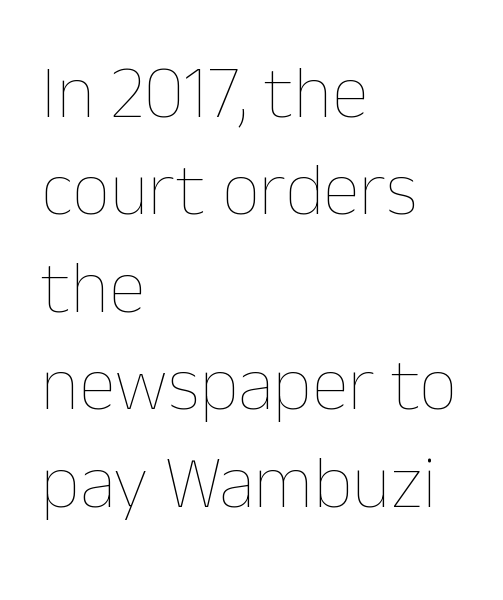
{"italic": "no", "bold": "no", "weight": "thin", "width": "normal", "stroke_contrast": "low", "x_height": "medium", "monospaced": "no", "underline": "no", "align": "left", "line_spacing": "normal", "line_spacing_ratio": 1.3, "letter_spacing": "normal", "letter_spacing_em": 0.0, "glyph_px": 75}
